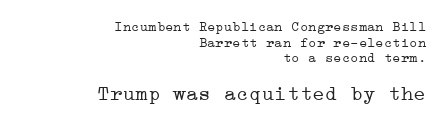
The image shows 21 px text type, upright; set right-aligned, tight line spacing (1.11x), normal letter spacing, not underlined; the second (bottom) block is 1.5x larger.
